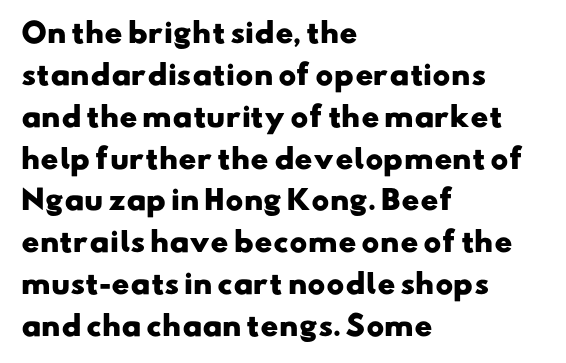
Q: Is the text bold? A: Yes.
Q: Is the text underlined? A: No.
Q: How is the paragraph aligned? A: Left-aligned.
Q: Is the spacing between letters normal or unusually wide? A: Normal.
Q: Is the spacing between lines tight, normal or loose? A: Normal.
